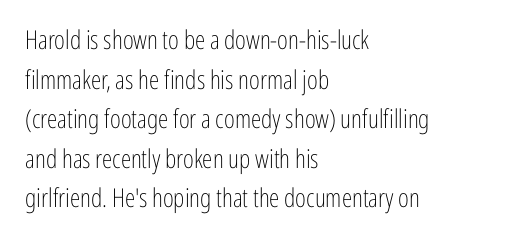
{"italic": "no", "bold": "no", "underline": "no", "align": "left", "line_spacing": "normal", "line_spacing_ratio": 1.52, "letter_spacing": "normal", "letter_spacing_em": 0.0, "glyph_px": 26}
